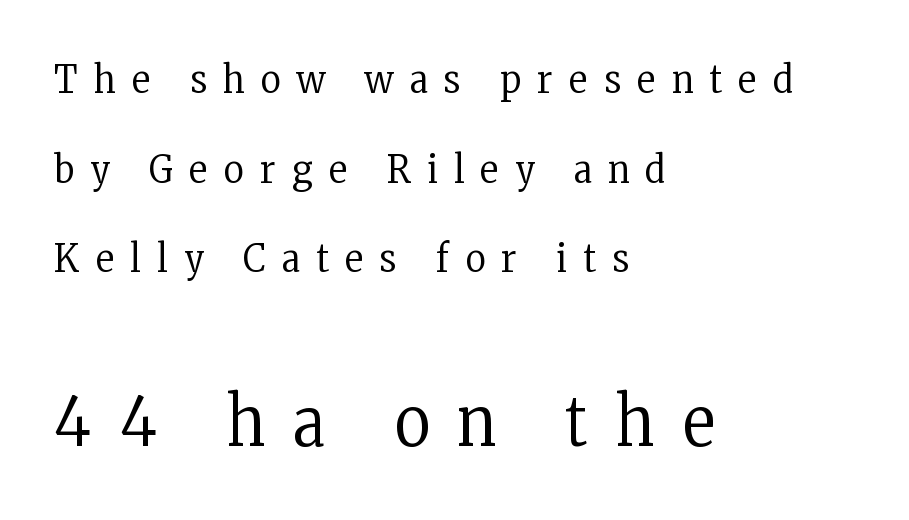
{"serif": "yes", "italic": "no", "bold": "no", "weight": "regular", "width": "condensed", "stroke_contrast": "low", "x_height": "medium", "monospaced": "no", "underline": "no", "align": "left", "line_spacing": "loose", "line_spacing_ratio": 2.3, "letter_spacing": "wide", "letter_spacing_em": 0.42, "larger_block": "second", "size_ratio": 1.77, "glyph_px": 69}
